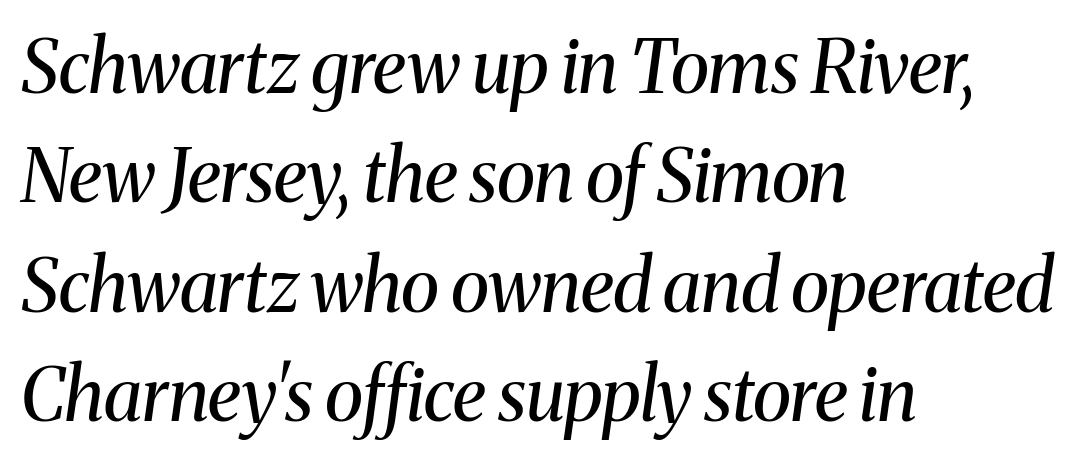
{"serif": "yes", "italic": "yes", "lean": "right", "slant_degrees": 8, "bold": "no", "weight": "regular", "width": "normal", "stroke_contrast": "medium", "x_height": "medium", "monospaced": "no", "underline": "no", "align": "left", "line_spacing": "normal", "line_spacing_ratio": 1.5, "letter_spacing": "normal", "letter_spacing_em": 0.0, "glyph_px": 73}
